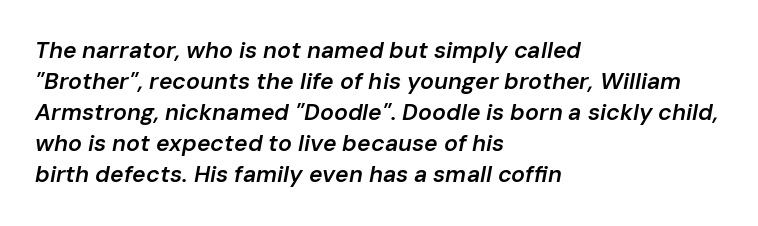
{"italic": "yes", "lean": "right", "slant_degrees": 10, "bold": "semi", "underline": "no", "align": "left", "line_spacing": "normal", "line_spacing_ratio": 1.35, "letter_spacing": "normal", "letter_spacing_em": 0.0, "glyph_px": 23}
